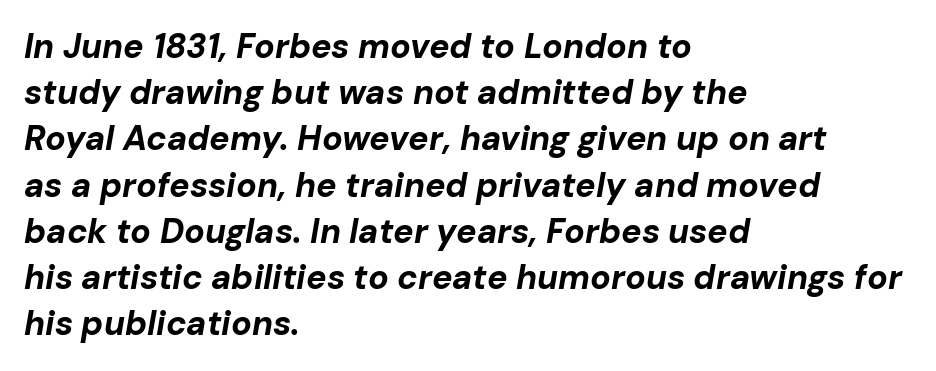
{"italic": "yes", "lean": "right", "slant_degrees": 10, "bold": "yes", "weight": "bold", "width": "normal", "stroke_contrast": "low", "x_height": "medium", "monospaced": "no", "underline": "no", "align": "left", "line_spacing": "normal", "line_spacing_ratio": 1.36, "letter_spacing": "normal", "letter_spacing_em": 0.0, "glyph_px": 34}
